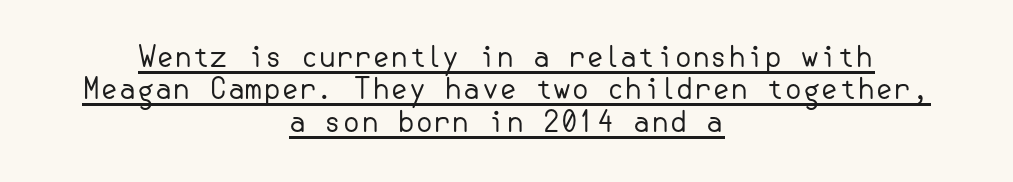
Observe the ordinary spacing: letters are neighbours, not strangers. Examine the stroke ends and you'll find no serifs. Is there much room between lines? No — they nearly touch. Is there any slant? The stems are plumb. The lettering is marked with a stroke running underneath it. Neither beginnings nor endings align; midpoints do.
